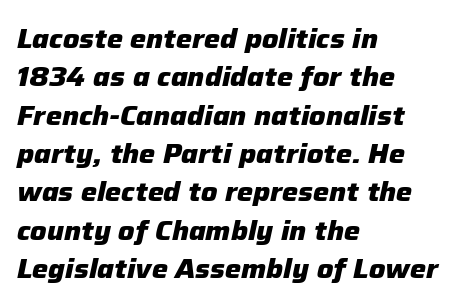
Q: Is the text bold? A: Yes.
Q: Is the text italic (slanted)? A: Yes, it leans right by about 12 degrees.
Q: Is the text underlined? A: No.
Q: How is the paragraph aligned? A: Left-aligned.
Q: Is the spacing between letters normal or unusually wide? A: Normal.
Q: Is the spacing between lines tight, normal or loose? A: Normal.
